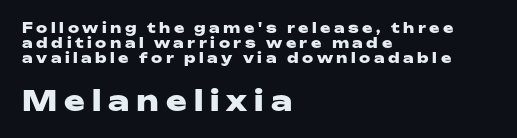
This rendering uses left alignment, leaving the right contour irregular. Here the designer chose a conventional face with non-uniform glyph widths. These lines were composed using upright roman letters. The leading is snug, giving the passage a crowded texture. Each row of text sits above clean, open space.
